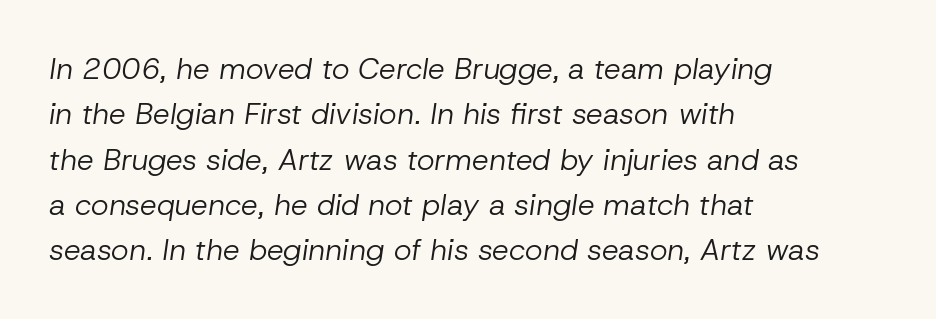
The image shows 30 px regular-weight type, italic (leaning right); set left-aligned, normal line spacing (1.51x), normal letter spacing, not underlined; low stroke contrast and a medium x-height.
